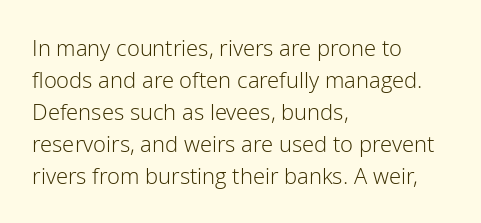
The image shows 22 px text type, upright; set left-aligned, normal line spacing (1.45x), normal letter spacing, not underlined.
